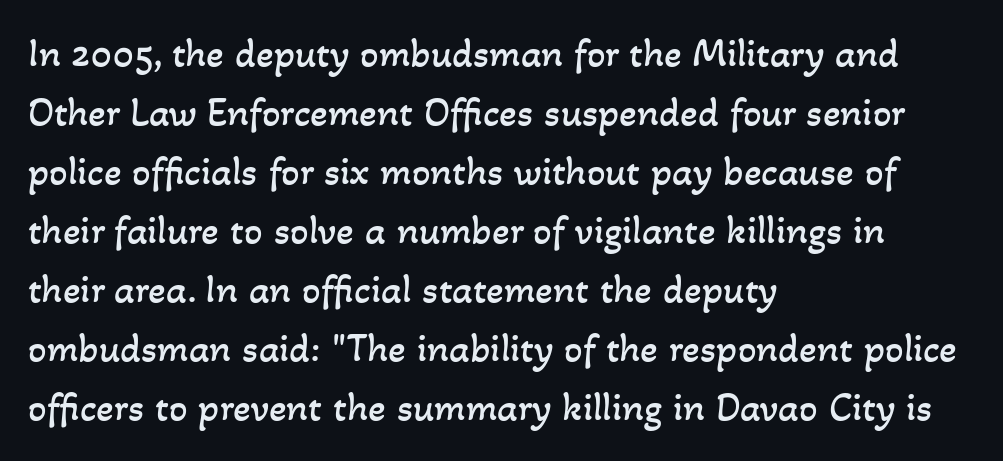
Q: Is the text bold? A: No.
Q: Is the text underlined? A: No.
Q: How is the paragraph aligned? A: Left-aligned.
Q: Is the spacing between letters normal or unusually wide? A: Normal.
Q: Is the spacing between lines tight, normal or loose? A: Normal.
Q: Width (condensed, normal, or wide)? A: Normal.
Q: Stroke contrast? A: Low.
Q: x-height? A: Small.
Q: Monospaced? A: No.
